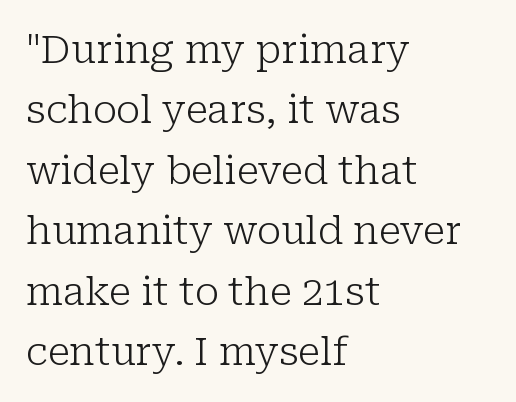
Q: Is the text bold? A: No.
Q: Is the text italic (slanted)? A: No, it is upright.
Q: Is the typeface a serif or a sans-serif typeface? A: Serif.
Q: Is the text underlined? A: No.
Q: How is the paragraph aligned? A: Left-aligned.
Q: Is the spacing between letters normal or unusually wide? A: Normal.
Q: Is the spacing between lines tight, normal or loose? A: Normal.
Q: Width (condensed, normal, or wide)? A: Normal.
Q: Stroke contrast? A: Low.
Q: x-height? A: Medium.
Q: Monospaced? A: No.
